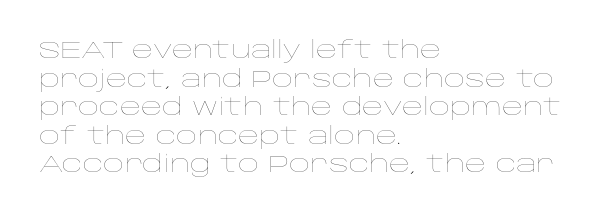
{"italic": "no", "bold": "no", "underline": "no", "align": "left", "line_spacing_ratio": 1.24, "letter_spacing": "normal", "letter_spacing_em": 0.0, "glyph_px": 23}
